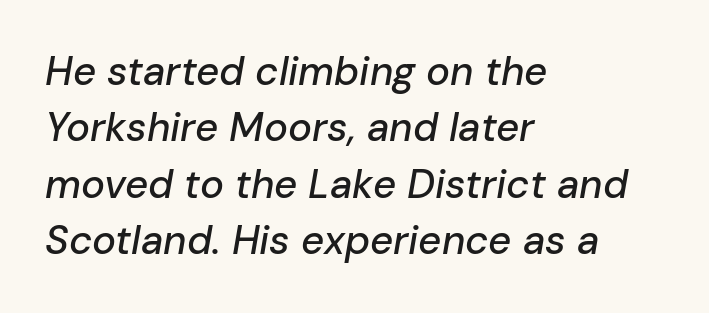
The zone under the glyphs is completely vacant. The font's italic variant was chosen for this text. Spacing verdict: proportional, widths tailored to each character. The rendering anchors every line to the left-hand side. If you measured baseline to baseline, you'd find a middling distance. These lines keep a tight, regular rhythm from letter to letter.
